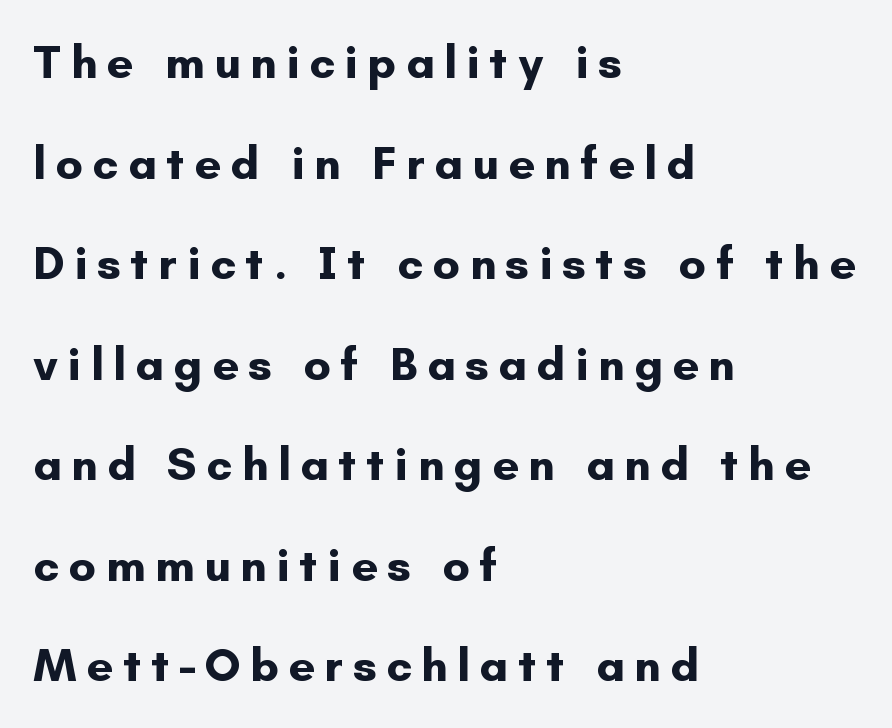
{"serif": "no", "italic": "no", "bold": "yes", "weight": "bold", "width": "normal", "stroke_contrast": "low", "x_height": "small", "monospaced": "no", "underline": "no", "align": "left", "line_spacing": "loose", "line_spacing_ratio": 2.14, "letter_spacing": "wide", "letter_spacing_em": 0.2, "glyph_px": 47}
